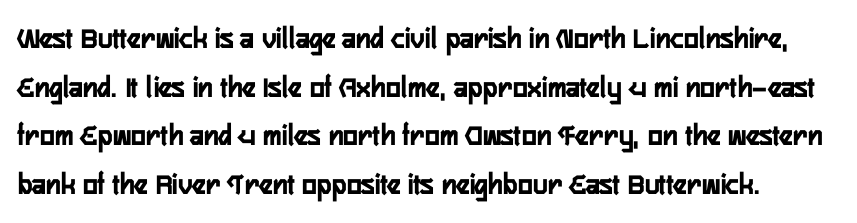
Q: Is the text italic (slanted)? A: No, it is upright.
Q: Is the typeface a serif or a sans-serif typeface? A: Sans-serif.
Q: Is the text underlined? A: No.
Q: Is the spacing between letters normal or unusually wide? A: Normal.
Q: Is the spacing between lines tight, normal or loose? A: Normal.
Q: Width (condensed, normal, or wide)? A: Condensed.
Q: Stroke contrast? A: Low.
Q: x-height? A: Medium.
Q: Monospaced? A: No.
